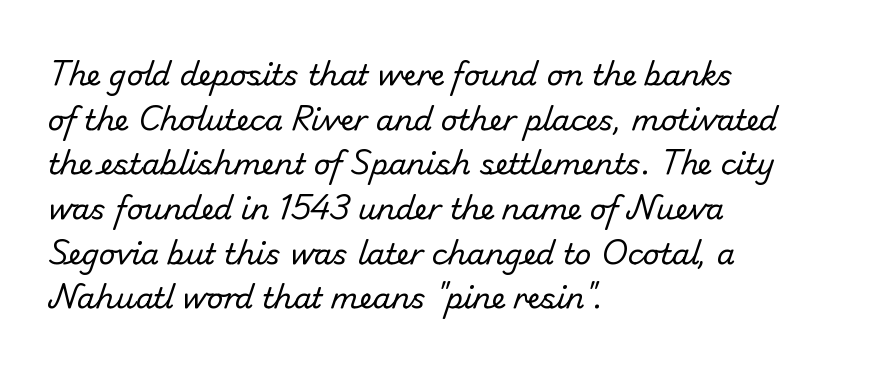
{"serif": "no", "bold": "no", "weight": "regular", "width": "normal", "stroke_contrast": "low", "x_height": "small", "monospaced": "no", "underline": "no", "align": "left", "line_spacing": "normal", "line_spacing_ratio": 1.54, "letter_spacing": "normal", "letter_spacing_em": 0.0, "glyph_px": 29}
